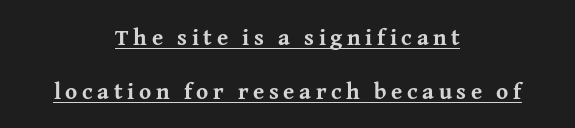
You can tell it's not italic because the verticals are truly vertical. The designer dialed line spacing up above the default. Look at the stroke-to-counter ratio: heavy, a bold. Where is the straight margin? There isn't one; the lines are centered.
